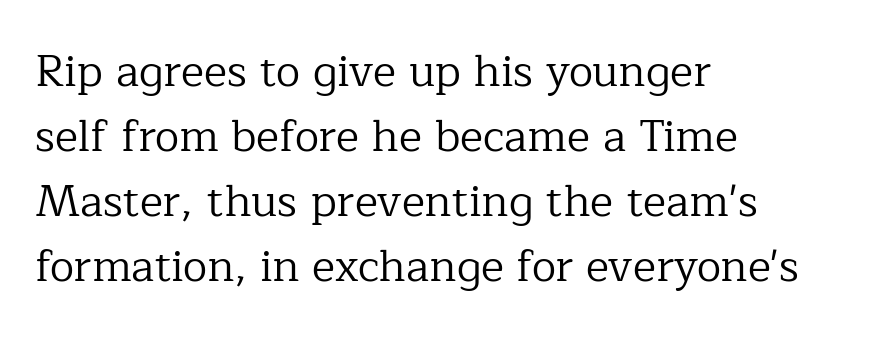
Q: Is the text bold? A: No.
Q: Is the text italic (slanted)? A: No, it is upright.
Q: Is the typeface a serif or a sans-serif typeface? A: Serif.
Q: Is the text underlined? A: No.
Q: How is the paragraph aligned? A: Left-aligned.
Q: Is the spacing between letters normal or unusually wide? A: Normal.
Q: Is the spacing between lines tight, normal or loose? A: Normal.
Q: Width (condensed, normal, or wide)? A: Normal.
Q: Stroke contrast? A: Low.
Q: x-height? A: Medium.
Q: Monospaced? A: No.
